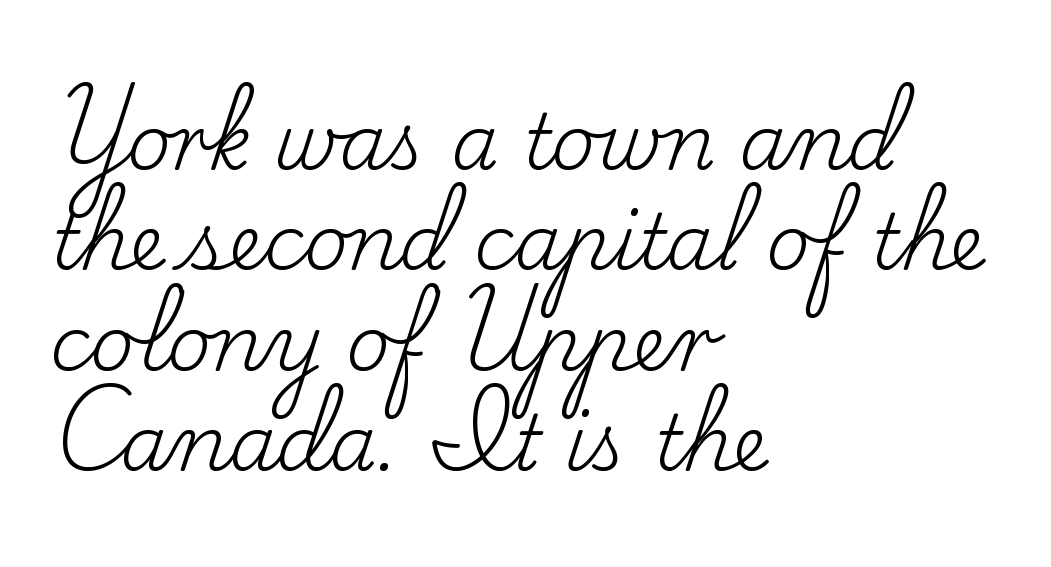
{"serif": "yes", "bold": "no", "weight": "regular", "width": "normal", "stroke_contrast": "low", "x_height": "small", "monospaced": "no", "underline": "no", "align": "left", "line_spacing": "normal", "line_spacing_ratio": 1.32, "letter_spacing": "normal", "letter_spacing_em": 0.0, "glyph_px": 76}
